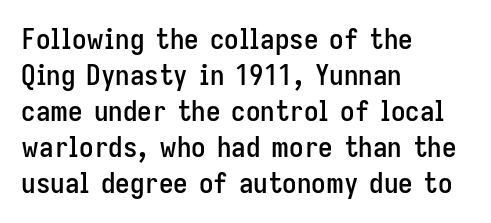
The image shows 29 px condensed sans-serif type, upright; set left-aligned, line spacing 1.24x, normal letter spacing, not underlined; low stroke contrast and a medium x-height.
